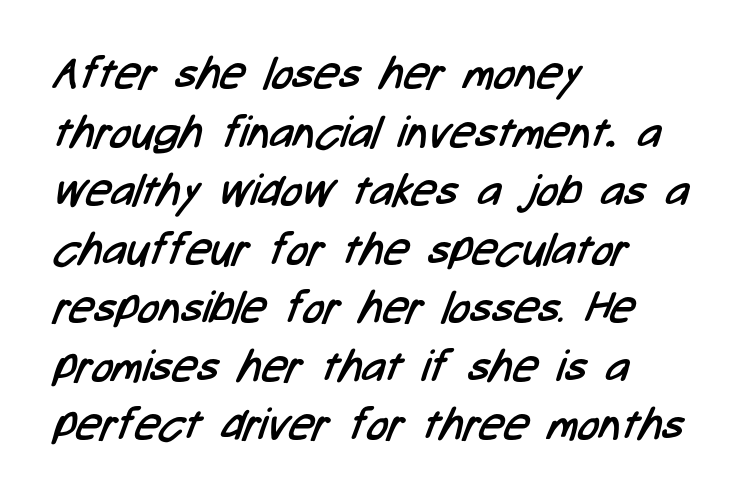
Is this a fixed-width face? No — the glyphs have proportional, varying widths. This reads as an unemphasized weight, regular at the heaviest. Honestly, the letter spacing is just normal — you wouldn't notice it. A normal amount of white space separates one row of letters from the next. The glyphs in this specimen are sans serif. The lines in this sample share a left origin and differ only in where they stop.
